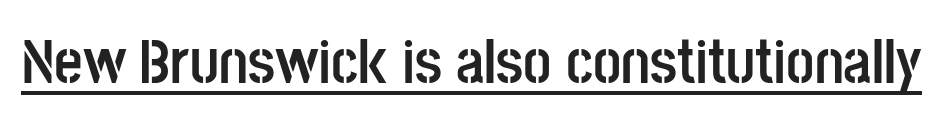
You could not count columns in this text — the font is proportionally spaced. Standard letterfit; no display-style spreading of the glyphs. Posture: vertical. The font family rendered here belongs to the sans-serif group. The strokes are fattened all the way to bold. A rule runs beneath these lines of type.
